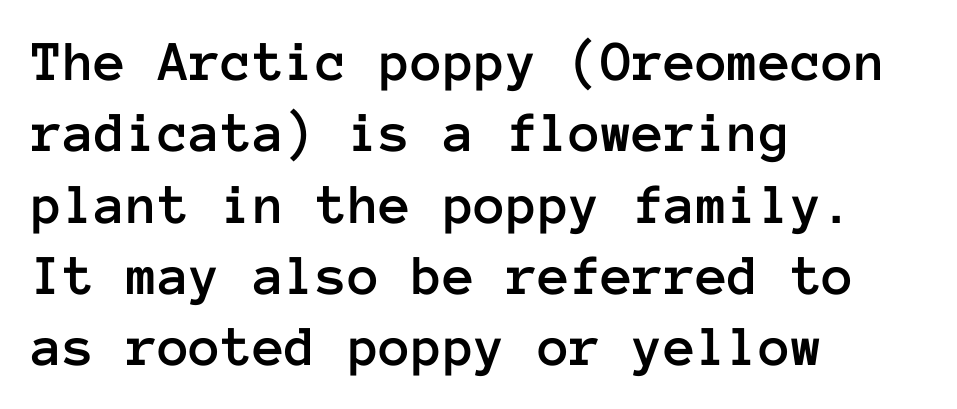
The image shows 58 px text type, upright, monospaced; set left-aligned, line spacing 1.23x, normal letter spacing, not underlined; low stroke contrast and a medium x-height.
